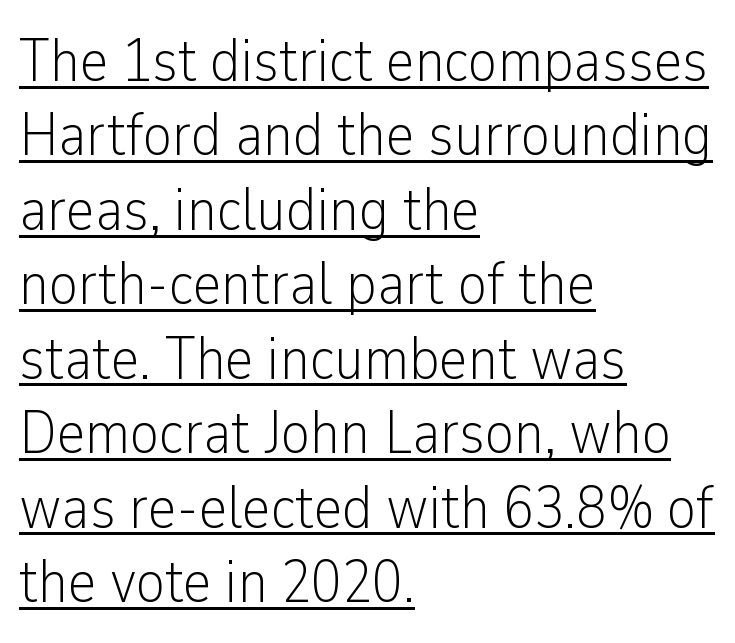
Character widths vary here, with narrow letters taking less room than wide ones. No letter is thick-stroked: the sample isn't bold. Type style note: lacks serifs. Caption: lettering with a line underneath. The letters sit at their default tracking, neither squeezed nor spread.
